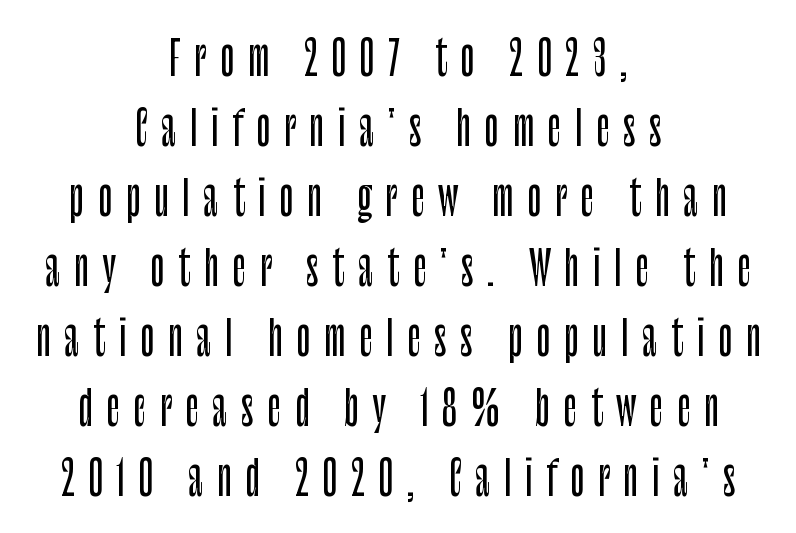
The image shows 47 px condensed sans-serif type, upright; set centered, normal line spacing (1.49x), unusually wide letter spacing (+0.29 em), not underlined; low stroke contrast and a large x-height.
